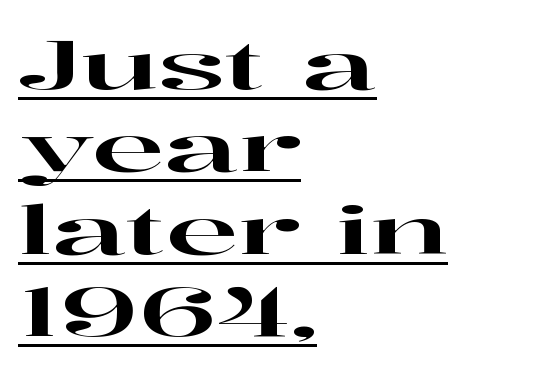
{"serif": "yes", "italic": "no", "width": "wide", "stroke_contrast": "high", "x_height": "medium", "monospaced": "no", "underline": "yes", "align": "left", "line_spacing_ratio": 1.23, "letter_spacing": "normal", "letter_spacing_em": 0.0, "glyph_px": 67}
